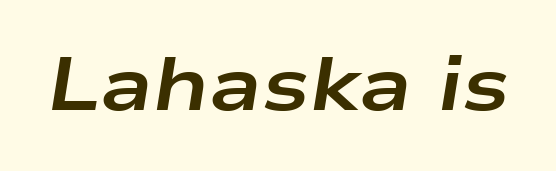
The image shows 75 px bold, wide type, italic (leaning right); set normal letter spacing, not underlined; low stroke contrast and a medium x-height.
